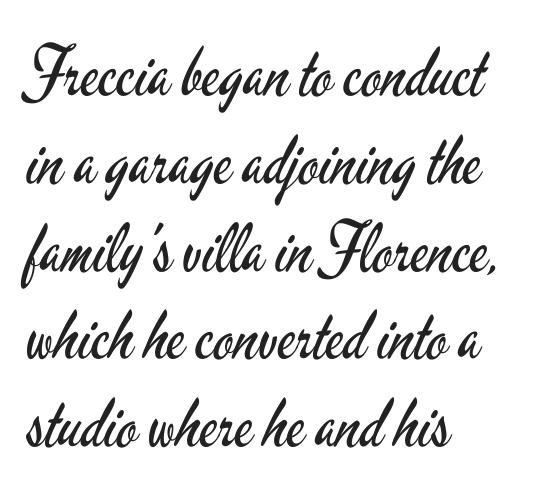
{"serif": "no", "bold": "no", "weight": "regular", "width": "condensed", "stroke_contrast": "low", "x_height": "small", "monospaced": "no", "underline": "no", "align": "left", "line_spacing": "normal", "line_spacing_ratio": 1.31, "letter_spacing": "normal", "letter_spacing_em": 0.0, "glyph_px": 67}
